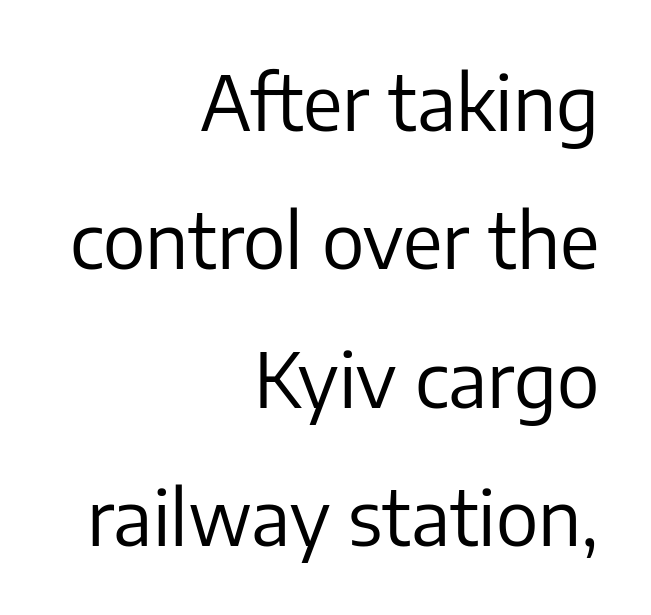
The typeface has the unassuming heft of standard copy or less. These lines are rendered in a variable-pitch font. This rendering employs a face without finishing strokes, i.e., a sans-serif. Horizontal alignment here is rightward, an uncommon choice for prose. Between one letter and the next there's only the usual sliver of space.
